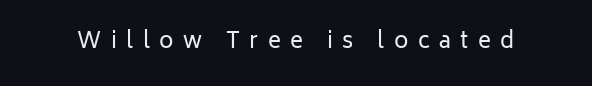
Tracking here is generous; glyphs stand well apart from one another. No chunkiness to these letters — they're not bold. Letters rest on an invisible, unmarked baseline. Characters remain perfectly vertical along every line.
